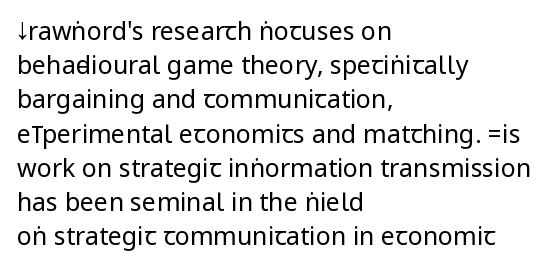
The image shows 25 px text type, upright; set left-aligned, normal line spacing (1.37x), normal letter spacing, not underlined.
